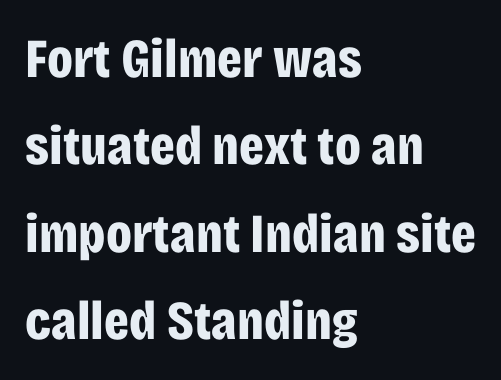
The compositor pushed each line to the left boundary. Descender tails drop into unmarked territory. Every letter is thick-stroked: bold, no question. These lines are composed in type without serifs.
